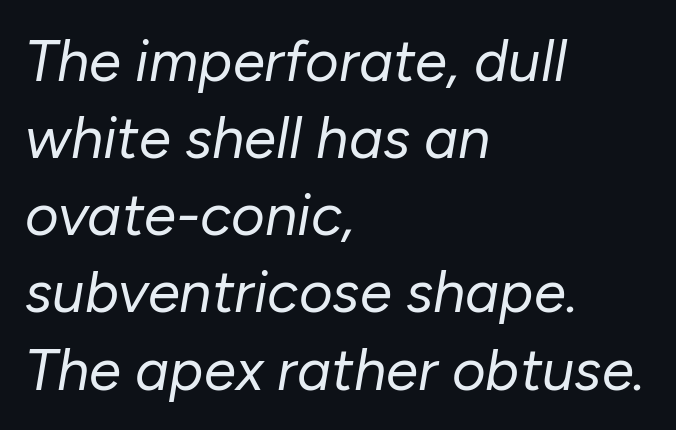
Q: Is the text bold? A: No.
Q: Is the text italic (slanted)? A: Yes, it leans right by about 10 degrees.
Q: Is the text underlined? A: No.
Q: How is the paragraph aligned? A: Left-aligned.
Q: Is the spacing between letters normal or unusually wide? A: Normal.
Q: Is the spacing between lines tight, normal or loose? A: Normal.
Q: Width (condensed, normal, or wide)? A: Normal.
Q: Stroke contrast? A: Low.
Q: x-height? A: Medium.
Q: Monospaced? A: No.
